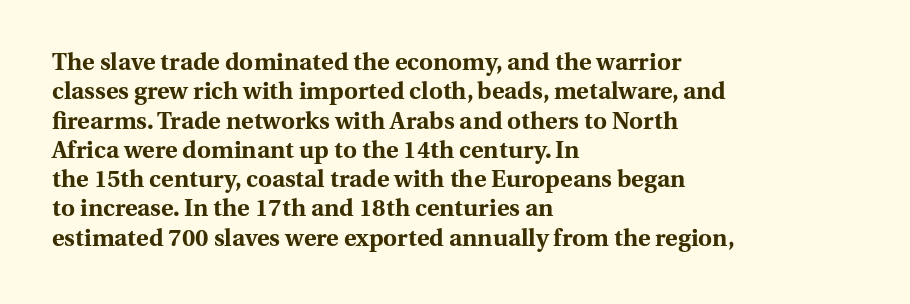
{"italic": "no", "bold": "yes", "underline": "no", "align": "left", "line_spacing_ratio": 1.22, "letter_spacing": "normal", "letter_spacing_em": 0.0, "glyph_px": 24}
